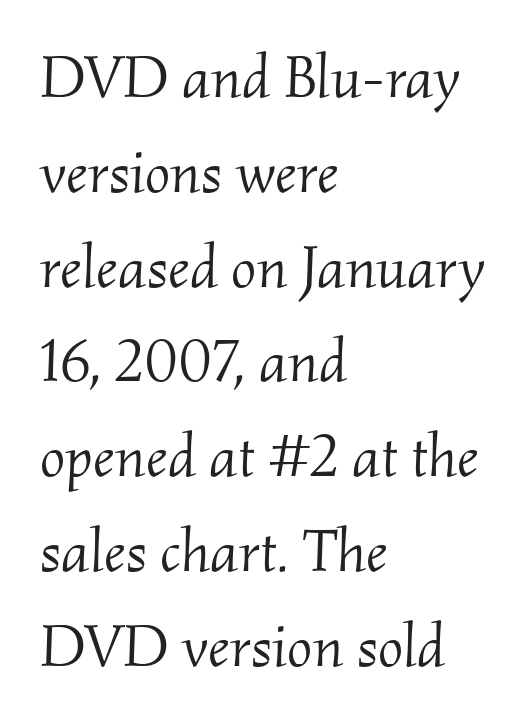
{"serif": "yes", "italic": "yes", "lean": "right", "slant_degrees": 2, "bold": "no", "weight": "light", "width": "normal", "stroke_contrast": "medium", "x_height": "small", "monospaced": "no", "underline": "no", "align": "left", "line_spacing": "normal", "line_spacing_ratio": 1.58, "letter_spacing": "normal", "letter_spacing_em": 0.0, "glyph_px": 60}
